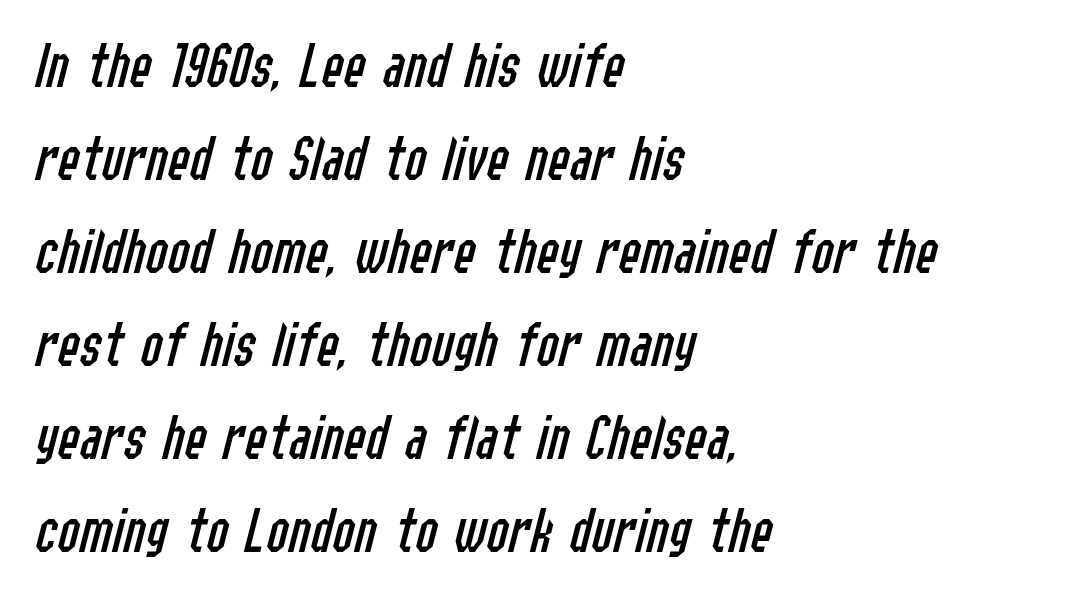
Q: Is the text bold? A: No.
Q: Is the text italic (slanted)? A: Yes, it leans right by about 14 degrees.
Q: Is the text underlined? A: No.
Q: How is the paragraph aligned? A: Left-aligned.
Q: Is the spacing between letters normal or unusually wide? A: Normal.
Q: Is the spacing between lines tight, normal or loose? A: Normal.
Q: Width (condensed, normal, or wide)? A: Condensed.
Q: Stroke contrast? A: Low.
Q: x-height? A: Medium.
Q: Monospaced? A: No.
